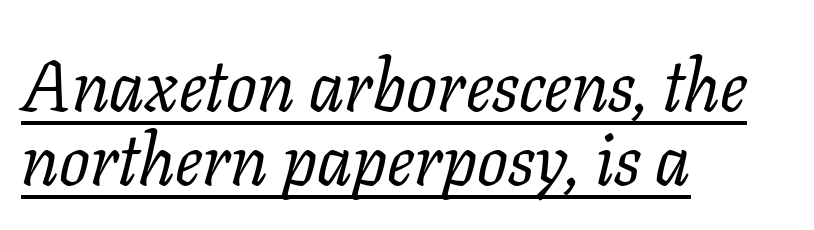
These lines are composed in type with serifs. Notice how the stems are inclined rather than vertical — that's the hallmark of italics. Successive baselines arrive quickly, one right under another. This is underlined copy, the kind a proofreader might mark for attention.
